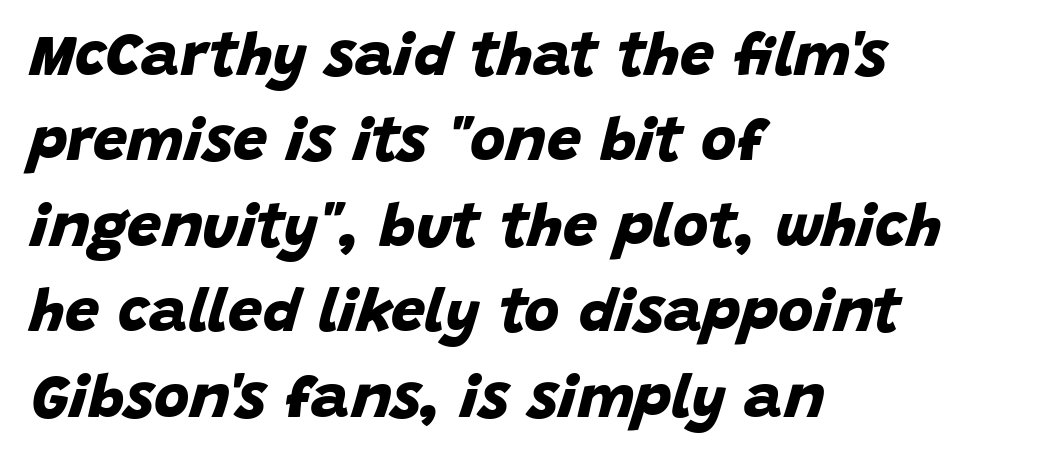
Q: Is the text bold? A: Yes.
Q: Is the typeface a serif or a sans-serif typeface? A: Sans-serif.
Q: Is the text underlined? A: No.
Q: How is the paragraph aligned? A: Left-aligned.
Q: Is the spacing between letters normal or unusually wide? A: Normal.
Q: Is the spacing between lines tight, normal or loose? A: Normal.
Q: Width (condensed, normal, or wide)? A: Normal.
Q: Stroke contrast? A: Low.
Q: x-height? A: Large.
Q: Monospaced? A: No.
